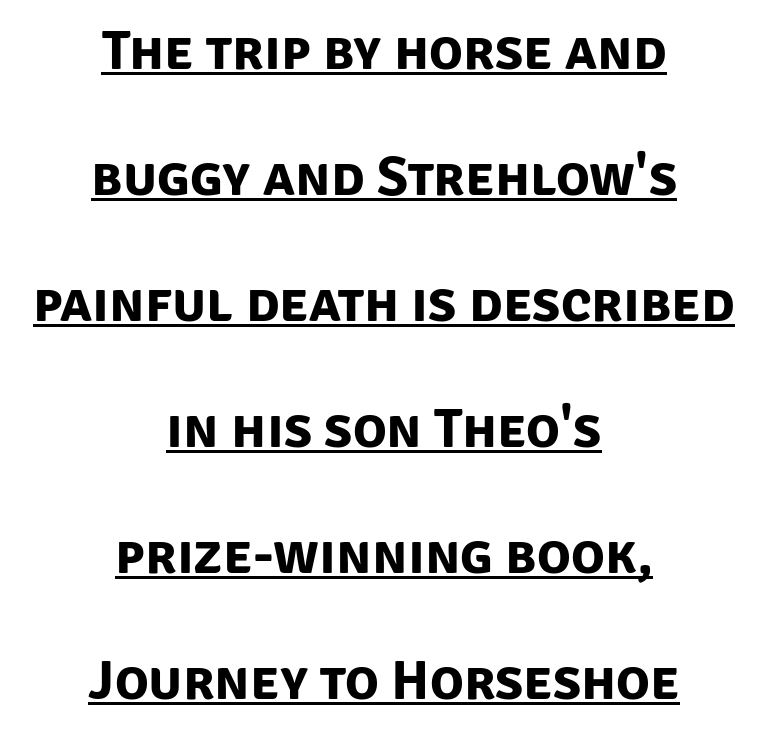
The image shows 56 px bold sans-serif type; set centered, loose line spacing (2.25x), normal letter spacing, underlined; low stroke contrast and a large x-height.
